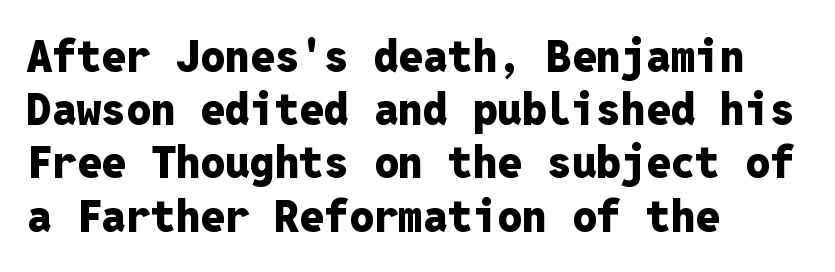
The image shows 44 px heavy sans-serif type, upright, monospaced; set left-aligned, line spacing 1.21x, normal letter spacing, not underlined; low stroke contrast and a medium x-height.
